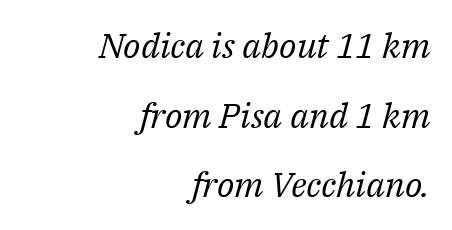
Q: Is the text bold? A: No.
Q: Is the text italic (slanted)? A: Yes, it leans right by about 14 degrees.
Q: Is the typeface a serif or a sans-serif typeface? A: Serif.
Q: Is the text underlined? A: No.
Q: How is the paragraph aligned? A: Right-aligned.
Q: Is the spacing between letters normal or unusually wide? A: Normal.
Q: Is the spacing between lines tight, normal or loose? A: Loose.
Q: Width (condensed, normal, or wide)? A: Normal.
Q: Stroke contrast? A: Medium.
Q: x-height? A: Medium.
Q: Monospaced? A: No.
